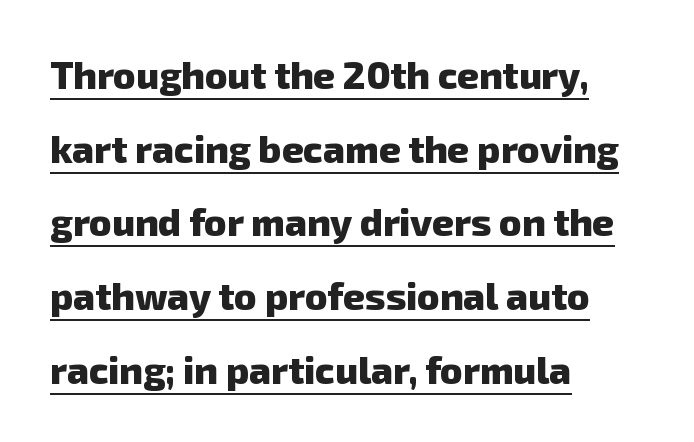
Look at the tracking — it's just the regular setting, nothing added. Leading is clearly above the norm, producing a sparse column. What kind of face is this? One without serifs — a sans. A dark, heavy texture on the line: the type is bold. Honestly, the underline is the first thing you notice here.
